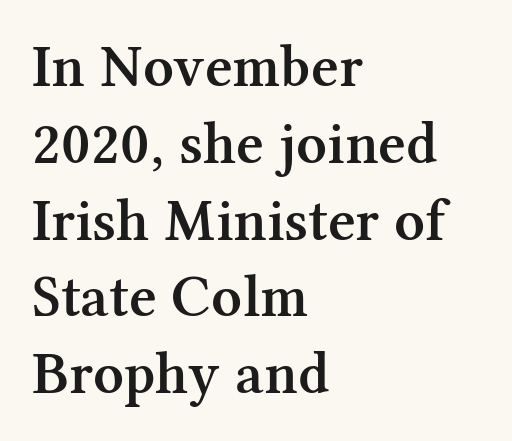
Q: Is the text bold? A: Semi-bold.
Q: Is the text italic (slanted)? A: No, it is upright.
Q: Is the typeface a serif or a sans-serif typeface? A: Serif.
Q: Is the text underlined? A: No.
Q: How is the paragraph aligned? A: Left-aligned.
Q: Is the spacing between letters normal or unusually wide? A: Normal.
Q: Is the spacing between lines tight, normal or loose? A: Normal.
Q: Width (condensed, normal, or wide)? A: Normal.
Q: Stroke contrast? A: Medium.
Q: x-height? A: Medium.
Q: Monospaced? A: No.
